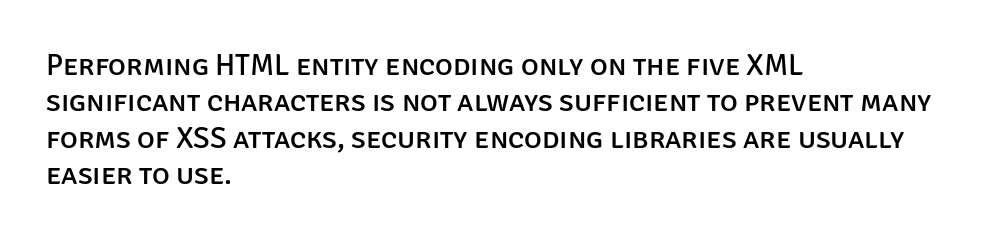
Q: Is the text italic (slanted)? A: No, it is upright.
Q: Is the typeface a serif or a sans-serif typeface? A: Sans-serif.
Q: Is the text underlined? A: No.
Q: How is the paragraph aligned? A: Left-aligned.
Q: Is the spacing between letters normal or unusually wide? A: Normal.
Q: Width (condensed, normal, or wide)? A: Normal.
Q: Stroke contrast? A: Low.
Q: x-height? A: Large.
Q: Monospaced? A: No.
